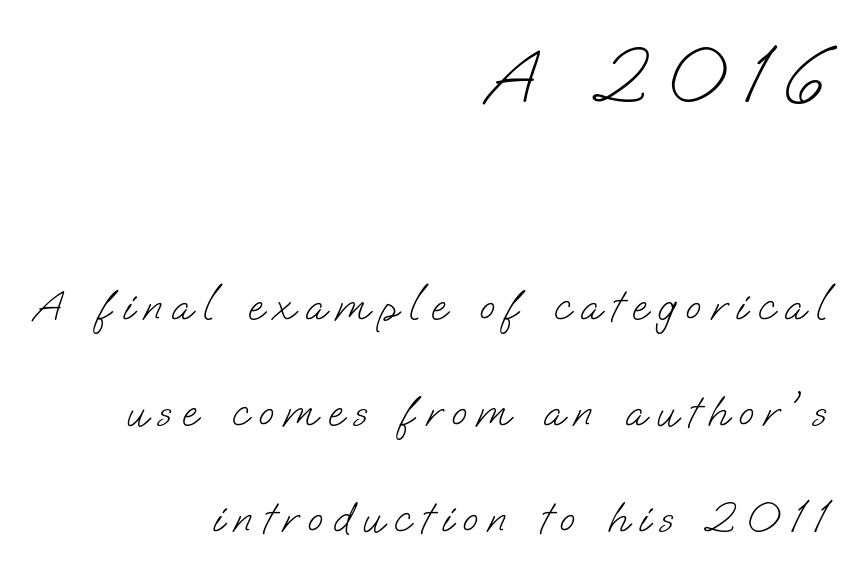
The image shows 79 px light sans-serif type; set right-aligned, loose line spacing (2.36x), unusually wide letter spacing (+0.23 em), not underlined; the first (top) block is 1.76x larger; low stroke contrast and a small x-height.
